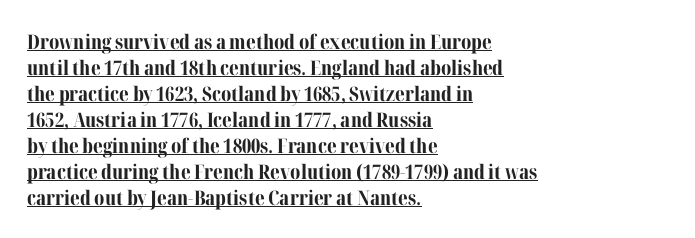
The image shows 20 px bold type, upright; set left-aligned, normal line spacing (1.3x), normal letter spacing, underlined.
